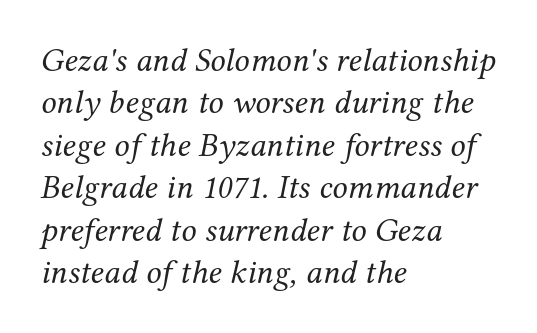
Anything drawn beneath the words? Only blank space. Interline gaps are of average width in this sample. To sum up the face: it has serifs. A typesetter would call this proportional, since set widths differ per character. The passage is arranged the way most books set body copy — flush left. Between one letter and the next there's only the usual sliver of space.
